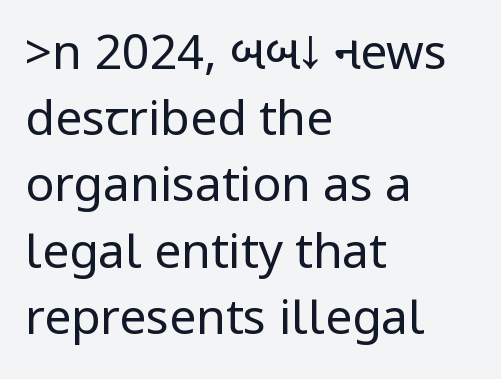
The image shows 48 px regular-weight, condensed sans-serif type, upright; set left-aligned, normal line spacing (1.38x), normal letter spacing, not underlined; low stroke contrast.
